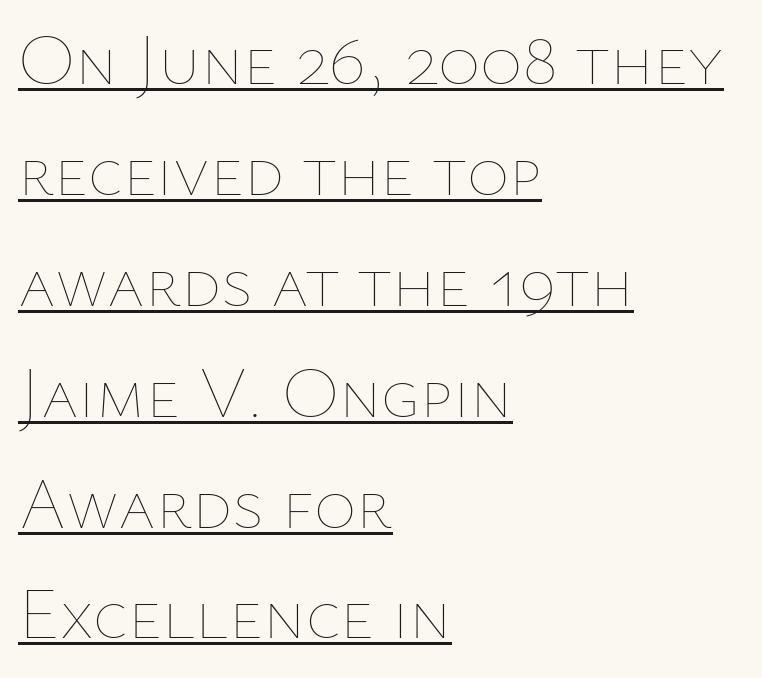
The image shows 72 px thin type, upright; set left-aligned, normal line spacing (1.54x), normal letter spacing, underlined; low stroke contrast and a medium x-height.
